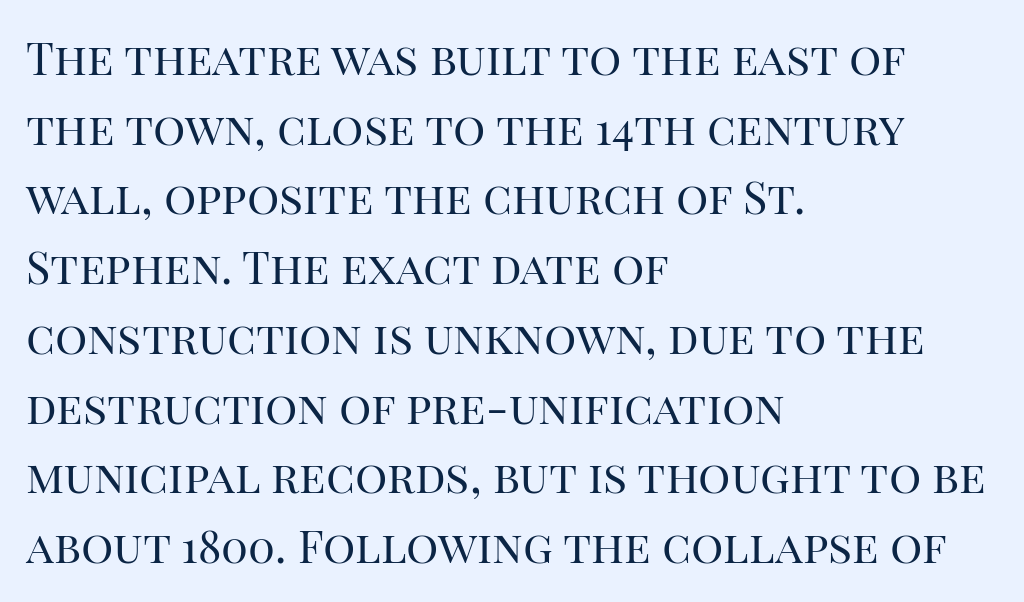
{"serif": "yes", "italic": "no", "bold": "no", "weight": "regular", "width": "normal", "stroke_contrast": "high", "x_height": "large", "monospaced": "no", "underline": "no", "align": "left", "line_spacing": "normal", "line_spacing_ratio": 1.55, "letter_spacing": "normal", "letter_spacing_em": 0.0, "glyph_px": 45}
